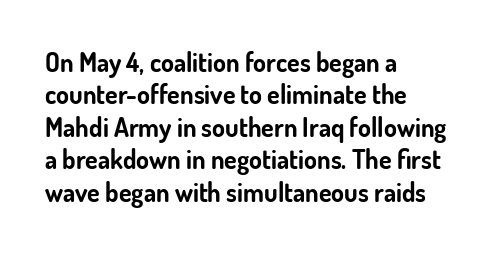
Interline gaps are of average width in this sample. Words float on clear page, feet unadorned. Weight check: bold — yes, fully. These lines were composed using upright roman letters.
